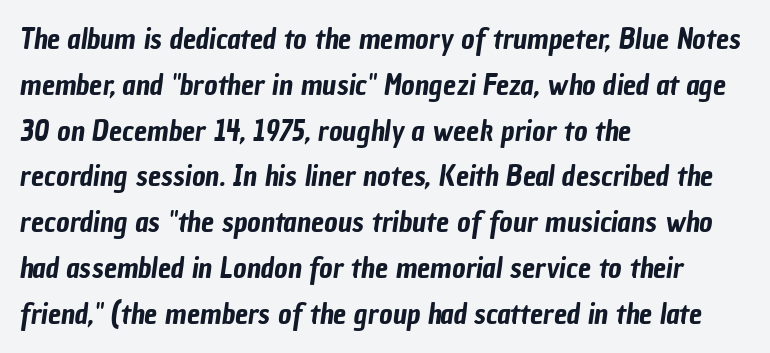
Q: Is the typeface a serif or a sans-serif typeface? A: Sans-serif.
Q: Is the text underlined? A: No.
Q: How is the paragraph aligned? A: Left-aligned.
Q: Is the spacing between letters normal or unusually wide? A: Normal.
Q: Is the spacing between lines tight, normal or loose? A: Normal.
Q: Width (condensed, normal, or wide)? A: Condensed.
Q: Stroke contrast? A: Low.
Q: x-height? A: Medium.
Q: Monospaced? A: No.
